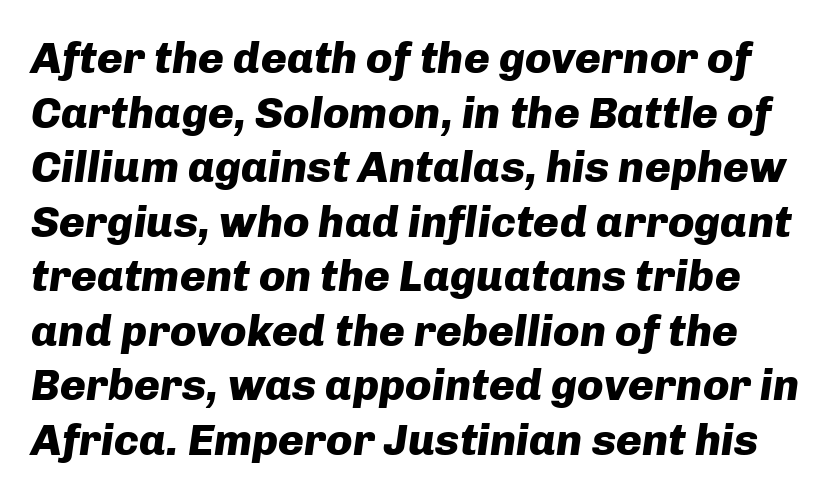
The image shows 44 px heavy type, italic (leaning right); set line spacing 1.24x, normal letter spacing, not underlined; low stroke contrast and a medium x-height.
